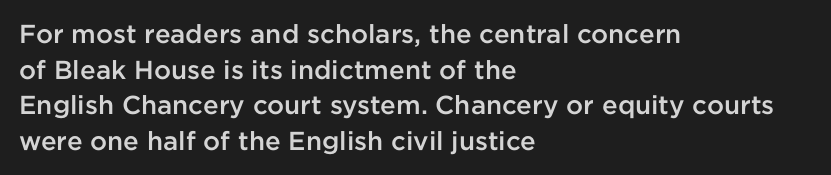
Q: Is the text bold? A: Semi-bold.
Q: Is the text italic (slanted)? A: No, it is upright.
Q: Is the text underlined? A: No.
Q: How is the paragraph aligned? A: Left-aligned.
Q: Is the spacing between letters normal or unusually wide? A: Normal.
Q: Is the spacing between lines tight, normal or loose? A: Normal.
